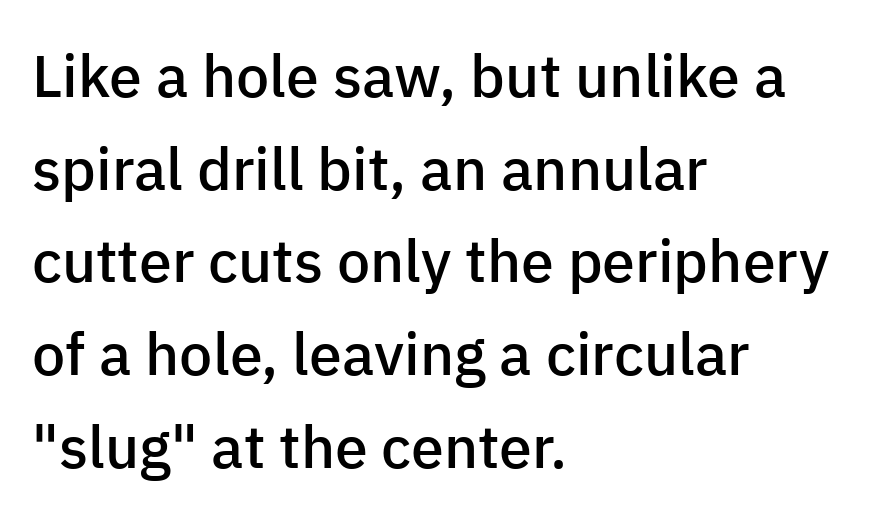
{"serif": "no", "italic": "no", "bold": "semi", "weight": "semibold", "width": "normal", "stroke_contrast": "low", "x_height": "medium", "monospaced": "no", "underline": "no", "align": "left", "line_spacing": "normal", "line_spacing_ratio": 1.57, "letter_spacing": "normal", "letter_spacing_em": 0.0, "glyph_px": 59}
